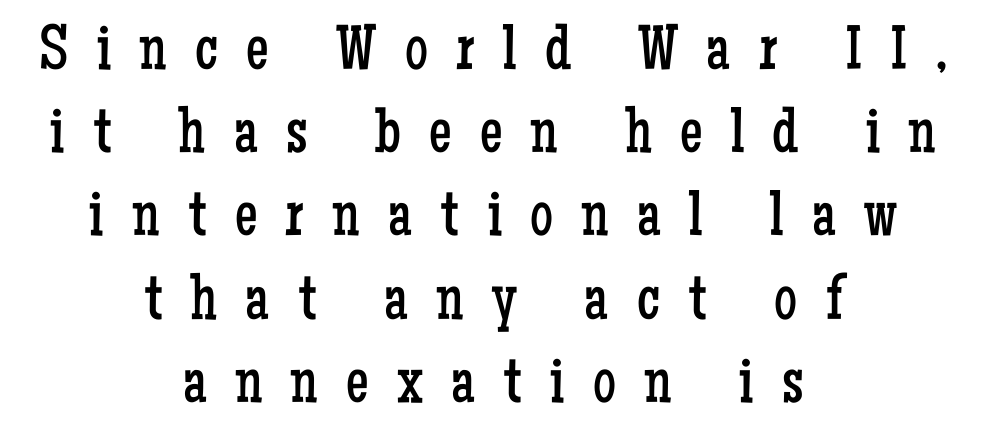
{"serif": "yes", "italic": "no", "bold": "no", "weight": "regular", "width": "condensed", "stroke_contrast": "low", "x_height": "medium", "monospaced": "no", "underline": "no", "align": "center", "line_spacing": "normal", "line_spacing_ratio": 1.3, "letter_spacing": "wide", "letter_spacing_em": 0.44, "glyph_px": 64}
